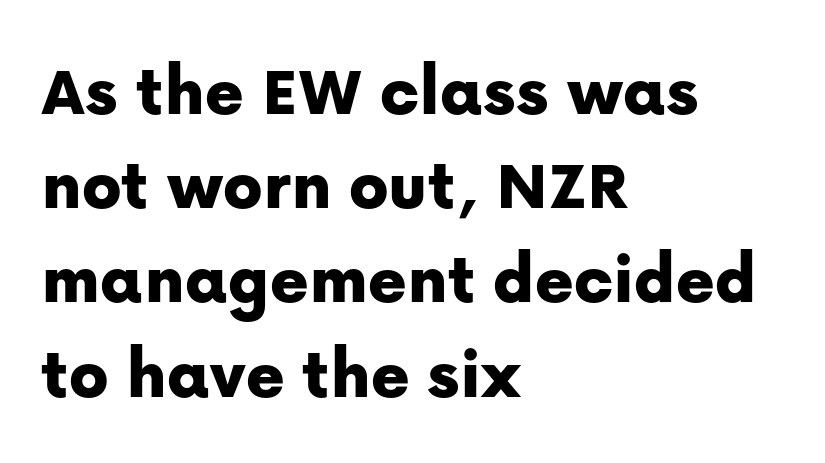
The type family on display is of the sans-serif kind. The letterforms sit shoulder to shoulder at normal distance. The block of text has a typical density, with ordinary space between rows. This is roman type, the default non-slanted kind. Character widths vary here, with narrow letters taking less room than wide ones.
